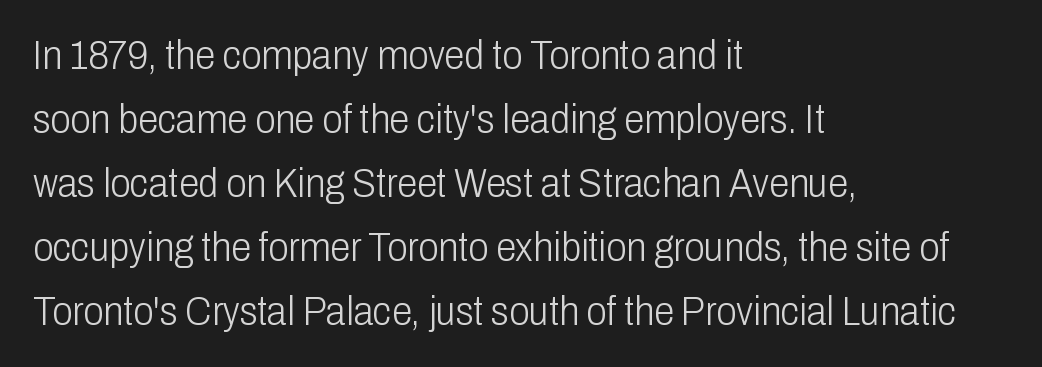
A classic flush-left, rag-right setting is used for this passage. The type family on display is of the sans-serif kind. Proportional: the letters do not fall into vertical columns. The specimen reads as upright at a glance. Type without underlining.
